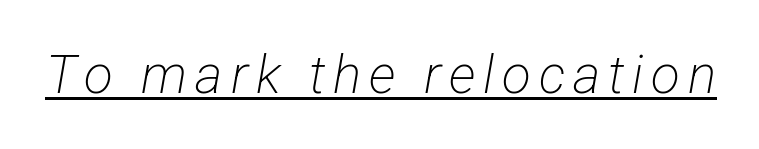
The image shows 53 px light, condensed sans-serif type; set underlined; low stroke contrast and a medium x-height.
